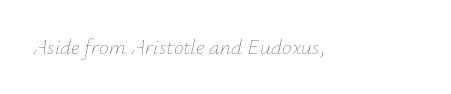
The image shows 22 px text type, italic (leaning right); set normal letter spacing, not underlined.
